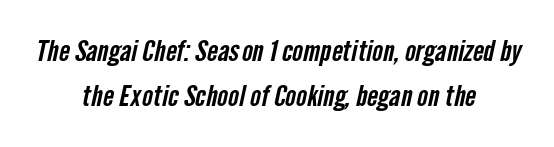
{"serif": "no", "width": "condensed", "stroke_contrast": "low", "x_height": "medium", "monospaced": "no", "underline": "no", "align": "center", "line_spacing": "normal", "line_spacing_ratio": 1.54, "letter_spacing": "normal", "letter_spacing_em": 0.0, "glyph_px": 29}
